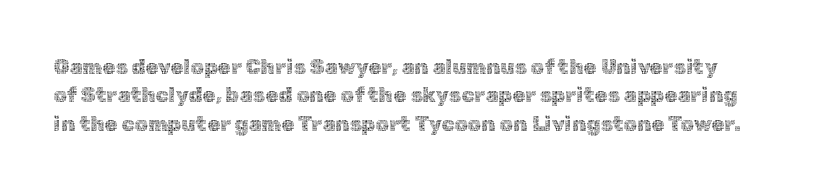
{"italic": "no", "bold": "no", "underline": "no", "line_spacing": "normal", "line_spacing_ratio": 1.35, "letter_spacing": "normal", "letter_spacing_em": 0.0, "glyph_px": 21}
